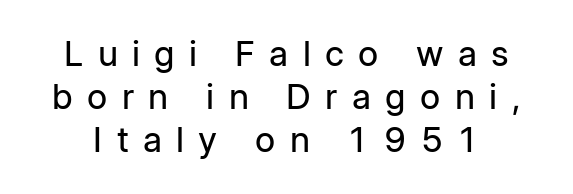
Here the designer chose a conventional face with non-uniform glyph widths. Posture: vertical. The letters are spread apart with noticeably loose tracking. A sans-serif font was chosen for this passage.
